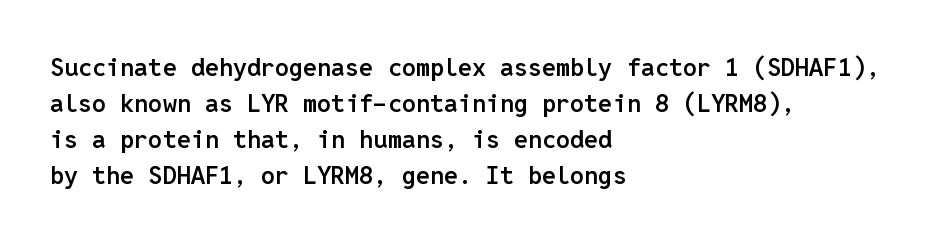
No italicization has been applied; the sample stays upright. How heavy is the stroke? Medium-heavy — a semibold, shy of bold. Default kerning and tracking; the words read as compact shapes. In CSS terms this would be text-align: left. Line spacing here is normal. The specimen omits any rule beneath the text block's lines.
